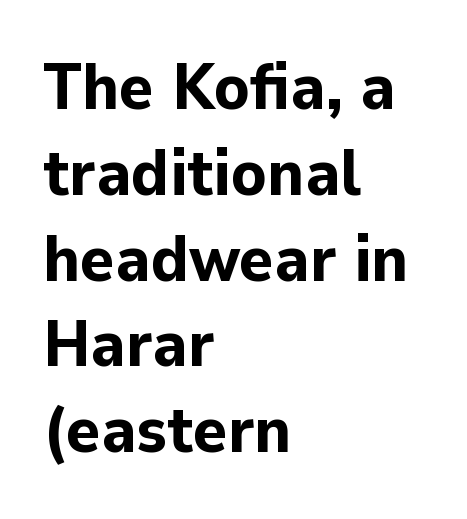
Q: Is the text bold? A: Yes.
Q: Is the text italic (slanted)? A: No, it is upright.
Q: Is the typeface a serif or a sans-serif typeface? A: Sans-serif.
Q: Is the text underlined? A: No.
Q: How is the paragraph aligned? A: Left-aligned.
Q: Is the spacing between letters normal or unusually wide? A: Normal.
Q: Is the spacing between lines tight, normal or loose? A: Normal.
Q: Width (condensed, normal, or wide)? A: Normal.
Q: Stroke contrast? A: Low.
Q: x-height? A: Medium.
Q: Monospaced? A: No.
